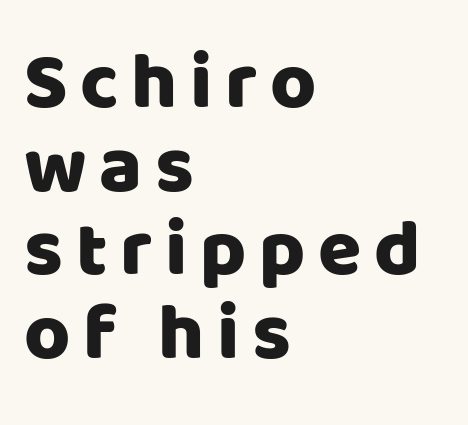
The image shows 79 px sans-serif type, upright; set left-aligned, tight line spacing (1.06x), not underlined; low stroke contrast and a large x-height.
